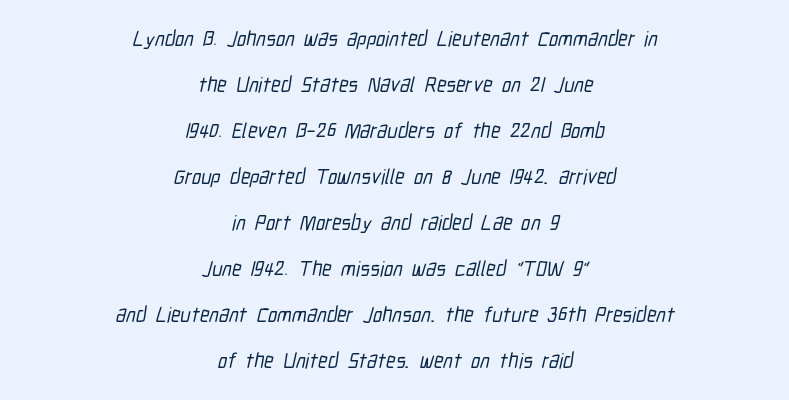
{"underline": "no", "align": "center", "line_spacing": "loose", "line_spacing_ratio": 2.19, "letter_spacing": "normal", "letter_spacing_em": 0.0, "glyph_px": 21}
